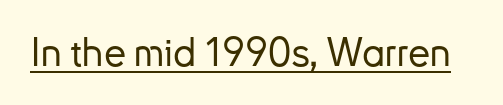
{"serif": "no", "italic": "no", "width": "normal", "stroke_contrast": "low", "x_height": "small", "monospaced": "no", "underline": "yes", "letter_spacing": "normal", "letter_spacing_em": 0.0, "glyph_px": 40}
